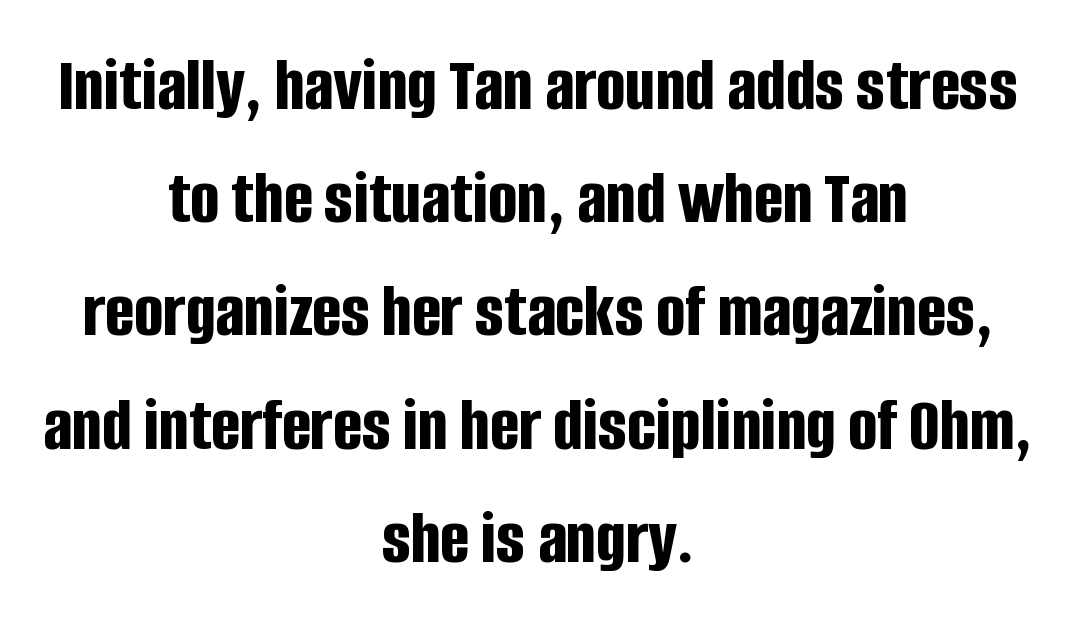
Q: Is the text bold? A: Yes.
Q: Is the text italic (slanted)? A: No, it is upright.
Q: Is the typeface a serif or a sans-serif typeface? A: Sans-serif.
Q: Is the text underlined? A: No.
Q: How is the paragraph aligned? A: Centered.
Q: Is the spacing between letters normal or unusually wide? A: Normal.
Q: Is the spacing between lines tight, normal or loose? A: Normal.
Q: Width (condensed, normal, or wide)? A: Condensed.
Q: Stroke contrast? A: Low.
Q: x-height? A: Large.
Q: Monospaced? A: No.
